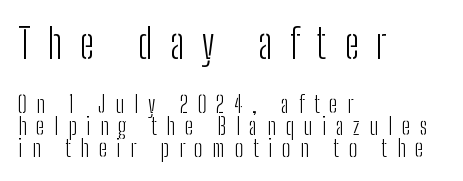
{"serif": "no", "italic": "no", "bold": "no", "weight": "light", "width": "condensed", "stroke_contrast": "low", "x_height": "medium", "monospaced": "no", "underline": "no", "align": "left", "line_spacing": "tight", "line_spacing_ratio": 0.96, "letter_spacing": "wide", "letter_spacing_em": 0.43, "larger_block": "first", "size_ratio": 1.78, "glyph_px": 41}
